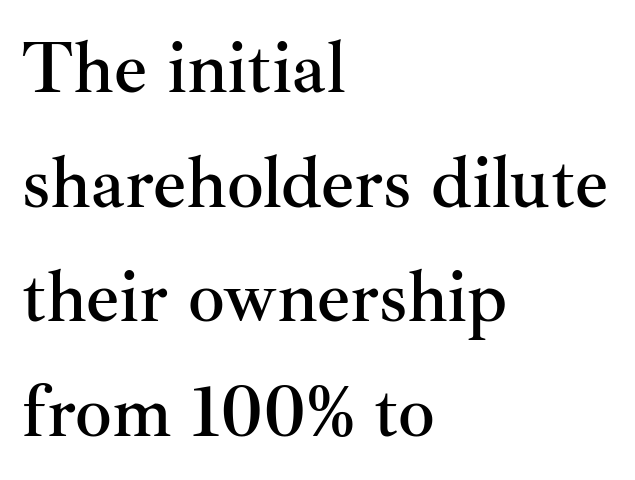
Q: Is the text italic (slanted)? A: No, it is upright.
Q: Is the typeface a serif or a sans-serif typeface? A: Serif.
Q: Is the text underlined? A: No.
Q: How is the paragraph aligned? A: Left-aligned.
Q: Is the spacing between letters normal or unusually wide? A: Normal.
Q: Is the spacing between lines tight, normal or loose? A: Normal.
Q: Width (condensed, normal, or wide)? A: Normal.
Q: Stroke contrast? A: Medium.
Q: x-height? A: Small.
Q: Monospaced? A: No.
